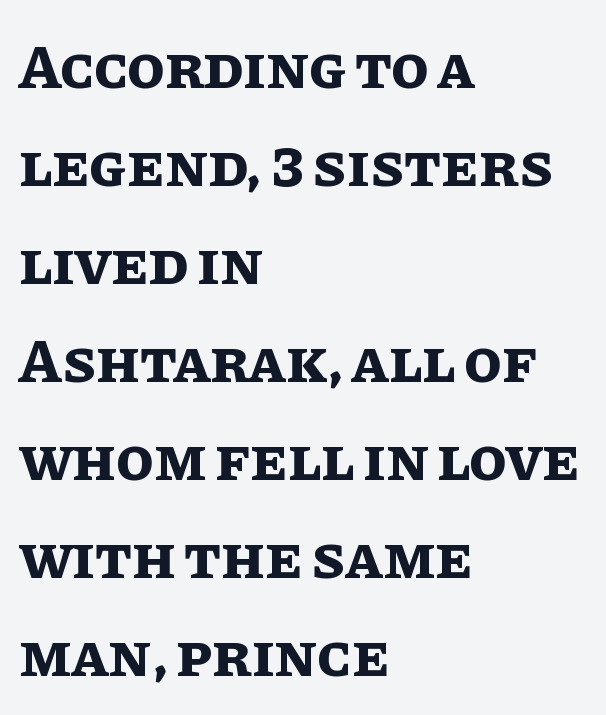
{"italic": "no", "bold": "yes", "weight": "bold", "width": "normal", "stroke_contrast": "low", "x_height": "large", "monospaced": "no", "underline": "no", "align": "left", "line_spacing": "normal", "line_spacing_ratio": 1.58, "letter_spacing": "normal", "letter_spacing_em": 0.0, "glyph_px": 62}
